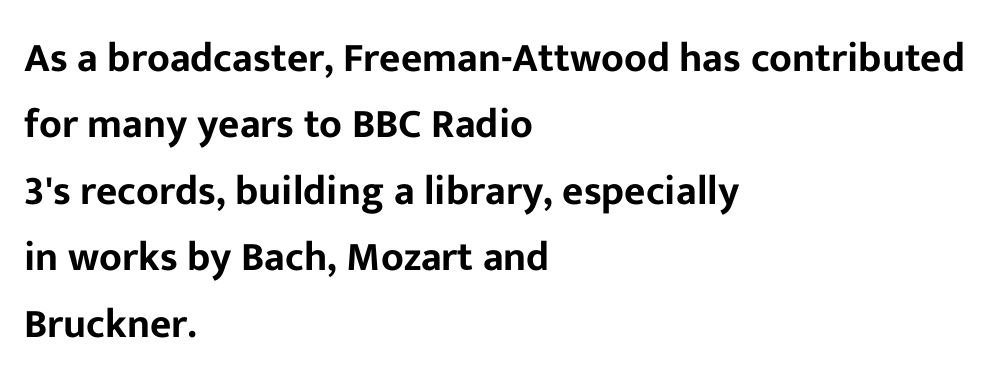
{"serif": "no", "italic": "no", "width": "normal", "stroke_contrast": "low", "x_height": "medium", "monospaced": "no", "underline": "no", "align": "left", "line_spacing": "normal", "line_spacing_ratio": 1.62, "letter_spacing": "normal", "letter_spacing_em": 0.0, "glyph_px": 41}
